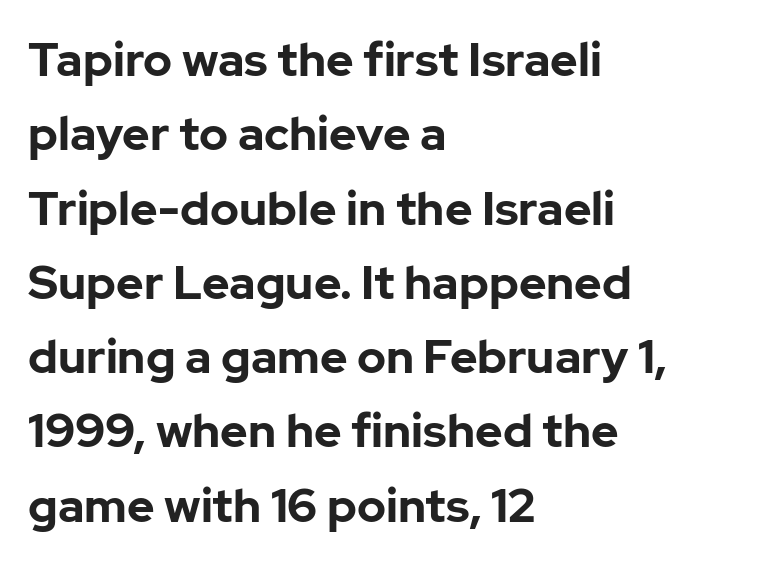
{"serif": "no", "italic": "no", "bold": "yes", "weight": "bold", "width": "normal", "stroke_contrast": "low", "x_height": "medium", "monospaced": "no", "underline": "no", "align": "left", "line_spacing": "normal", "line_spacing_ratio": 1.58, "letter_spacing": "normal", "letter_spacing_em": 0.0, "glyph_px": 47}
